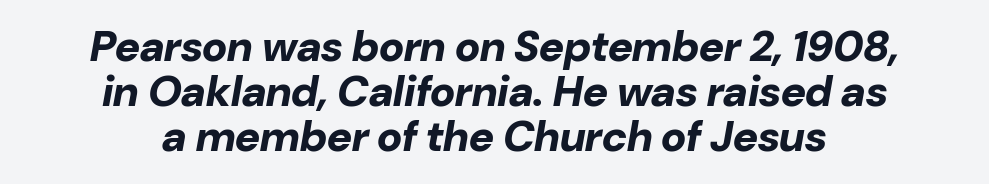
Each row of text sits above clean, open space. The block of text is dense from top to bottom, with scant space between rows. Each letter keeps its own natural width here, so spacing adapts to shape. When letters slant like this, we call the style italic.
